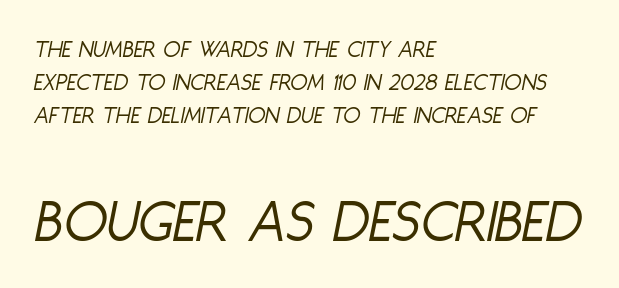
The face used here appears at its bigger size in the lower chunk. Notice how descenders clear the ascenders below comfortably — that's standard leading. Does the lettering tilt? It does — this is italic. Left-aligned paragraph, ragged on the right. Is the letter spacing exaggerated? No — it looks like the ordinary default. No word sits above an underline.
